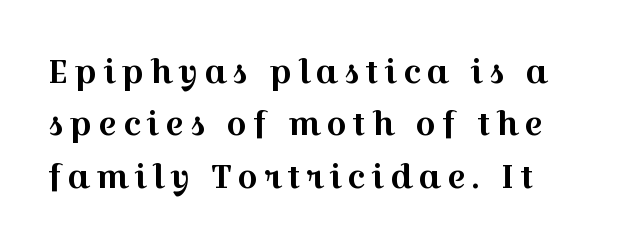
The image shows 32 px wide serif type, upright; set normal line spacing (1.64x), not underlined; a medium x-height.
